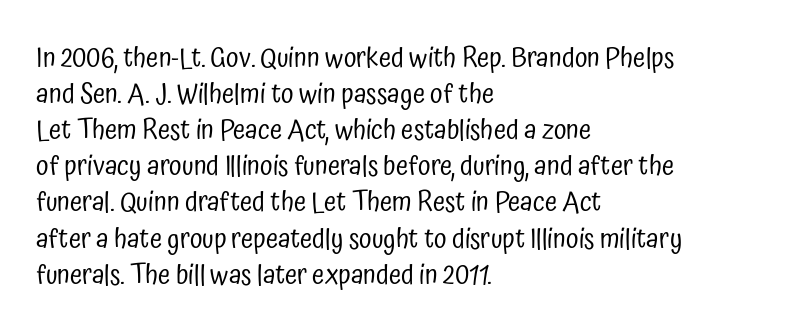
The strokes carry an ordinary text weight at most. Are there feet on the stems? There aren't — it's a sans. Note the varied advance widths — an 'i' is clearly narrower than an 'm'. Which margin do the lines hug? The left one — the right edge is uneven.
